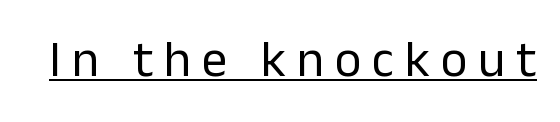
{"serif": "no", "italic": "no", "bold": "no", "weight": "regular", "width": "normal", "stroke_contrast": "low", "x_height": "medium", "monospaced": "no", "underline": "yes", "letter_spacing": "wide", "letter_spacing_em": 0.21, "glyph_px": 51}
